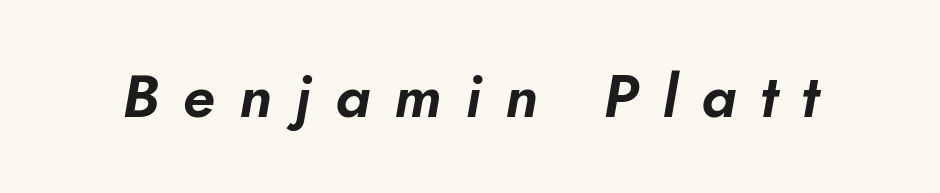
Q: Is the text italic (slanted)? A: Yes, it leans right by about 10 degrees.
Q: Is the text underlined? A: No.
Q: Is the spacing between letters normal or unusually wide? A: Unusually wide.
Q: Width (condensed, normal, or wide)? A: Normal.
Q: Stroke contrast? A: Low.
Q: x-height? A: Small.
Q: Monospaced? A: No.
